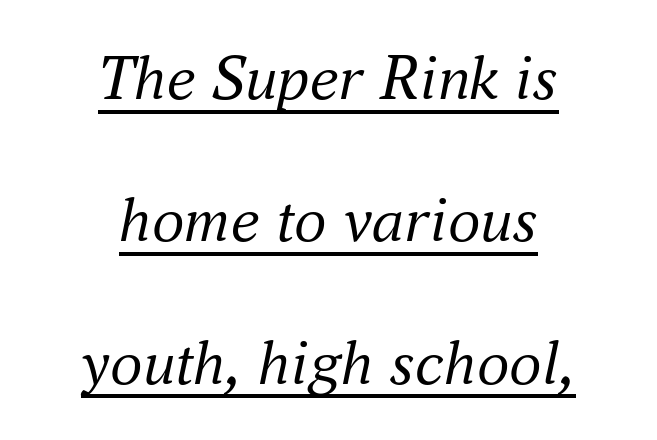
This sample uses an oblique cut, with every glyph tilted off the vertical. The rendering uses the underline text-decoration. Stems here are at most as thick as an everyday book face. A great deal of white space separates one row of letters from the next. Short note: letters normally spaced. The letters advance in unequal steps, a hallmark of proportional type.
